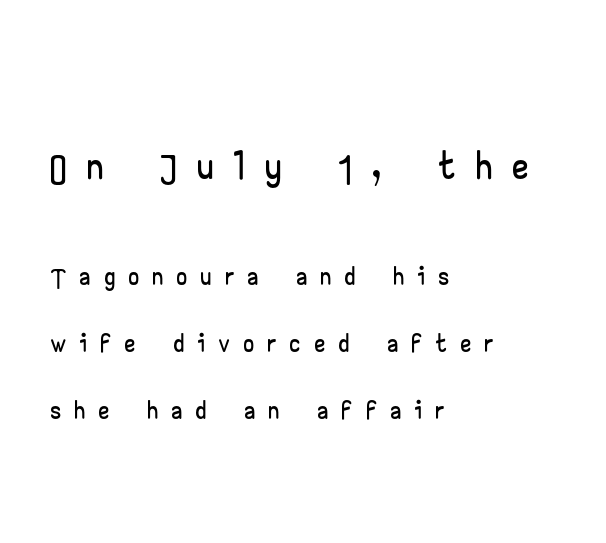
{"serif": "no", "italic": "no", "width": "wide", "stroke_contrast": "low", "x_height": "small", "monospaced": "no", "underline": "no", "align": "left", "line_spacing_ratio": 1.72, "letter_spacing": "wide", "letter_spacing_em": 0.38, "larger_block": "first", "size_ratio": 1.51, "glyph_px": 59}
